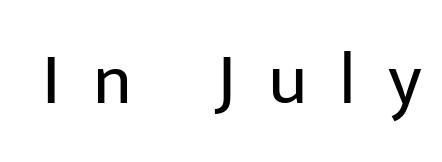
Q: Is the text bold? A: No.
Q: Is the text italic (slanted)? A: No, it is upright.
Q: Is the typeface a serif or a sans-serif typeface? A: Sans-serif.
Q: Is the text underlined? A: No.
Q: Is the spacing between letters normal or unusually wide? A: Unusually wide.
Q: Width (condensed, normal, or wide)? A: Normal.
Q: Stroke contrast? A: Low.
Q: x-height? A: Medium.
Q: Monospaced? A: No.
